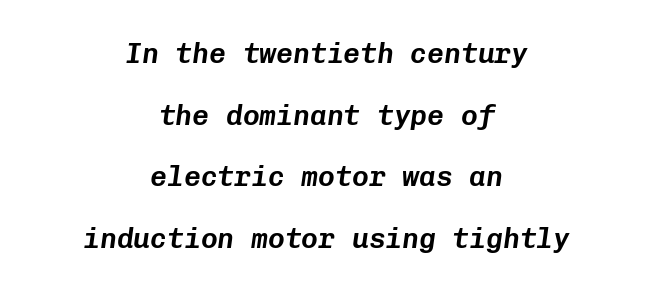
The image shows 28 px text type, italic (leaning right), monospaced; set centered, loose line spacing (2.2x), normal letter spacing, not underlined; low stroke contrast and a medium x-height.
